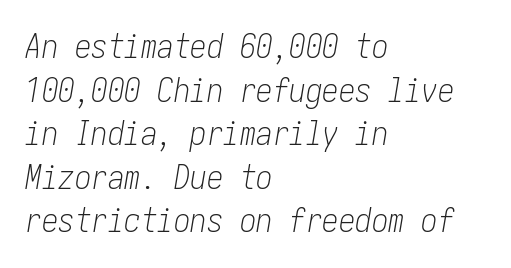
Yep, that's italic — everything's leaning. Weight: not bold — regular or lighter. Default kerning and tracking; the words read as compact shapes. Nobody drew a line under any word here.
